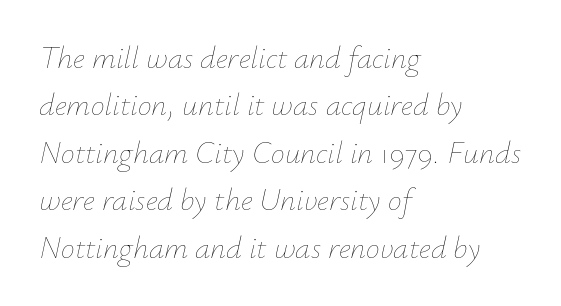
Nothing unusual about the tracking: characters are spaced as the font intends. Is there much room between lines? A standard amount, neither cramped nor airy. Each letter keeps its own natural width here, so spacing adapts to shape. Line beginnings align vertically; line endings do not.
